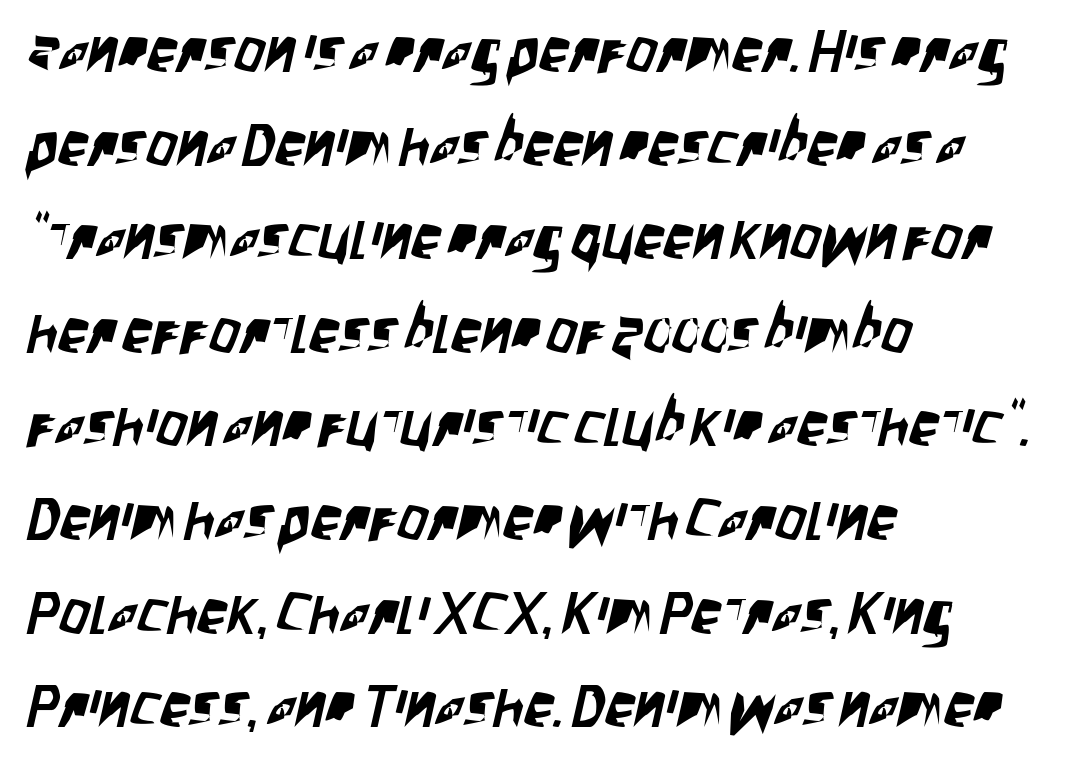
The image shows 60 px condensed sans-serif type; set left-aligned, normal line spacing (1.56x), normal letter spacing, not underlined; low stroke contrast and a large x-height.
